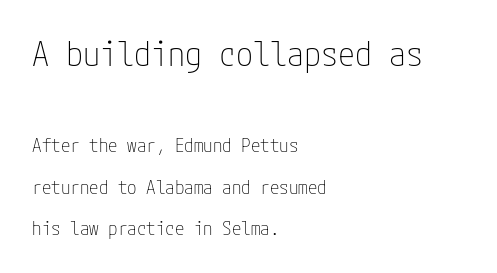
The image shows 34 px thin, condensed sans-serif type, upright; set left-aligned, loose line spacing (2.18x), normal letter spacing, not underlined; the first (top) block is 1.79x larger; low stroke contrast and a medium x-height.
